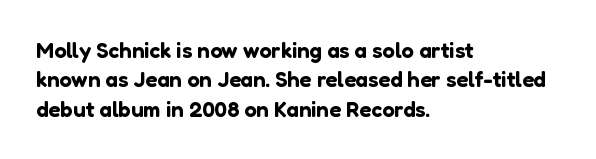
{"italic": "no", "underline": "no", "align": "left", "line_spacing": "normal", "line_spacing_ratio": 1.34, "letter_spacing": "normal", "letter_spacing_em": 0.0, "glyph_px": 22}
